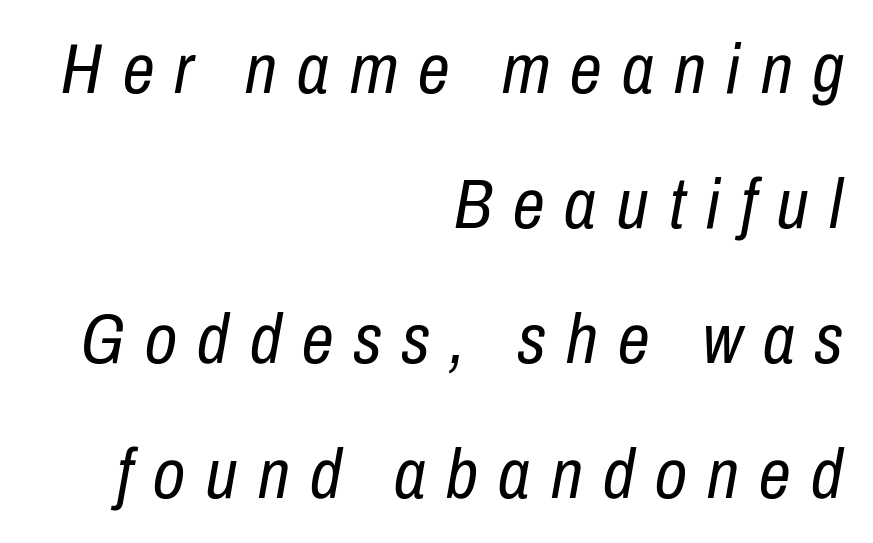
Every row of glyphs terminates at an identical x-position on the right. The face used here has a pronounced slope to its letters. Note the varied advance widths — an 'i' is clearly narrower than an 'm'. What stands out about the letter spacing? Its width — letters are far apart. Vertical stems look standard width or narrower in stroke.
